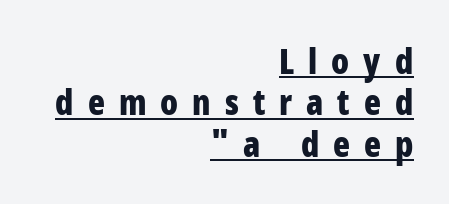
Q: Is the text bold? A: Yes.
Q: Is the text italic (slanted)? A: No, it is upright.
Q: Is the typeface a serif or a sans-serif typeface? A: Sans-serif.
Q: Is the text underlined? A: Yes.
Q: How is the paragraph aligned? A: Right-aligned.
Q: Is the spacing between letters normal or unusually wide? A: Unusually wide.
Q: Width (condensed, normal, or wide)? A: Condensed.
Q: Stroke contrast? A: Low.
Q: x-height? A: Medium.
Q: Monospaced? A: No.
